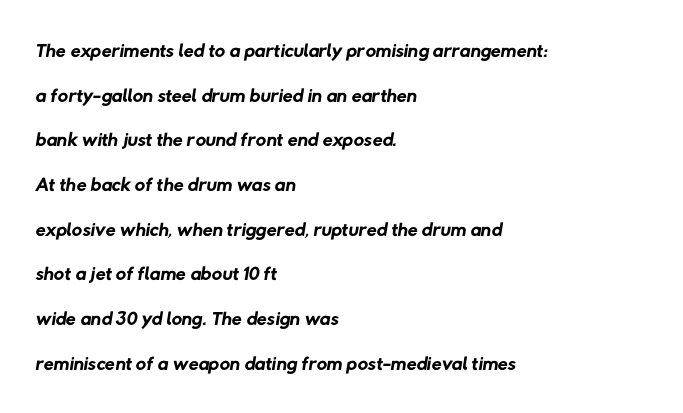
The image shows 29 px regular-weight sans-serif type; set left-aligned, normal line spacing (1.54x), normal letter spacing, not underlined; low stroke contrast and a medium x-height.
